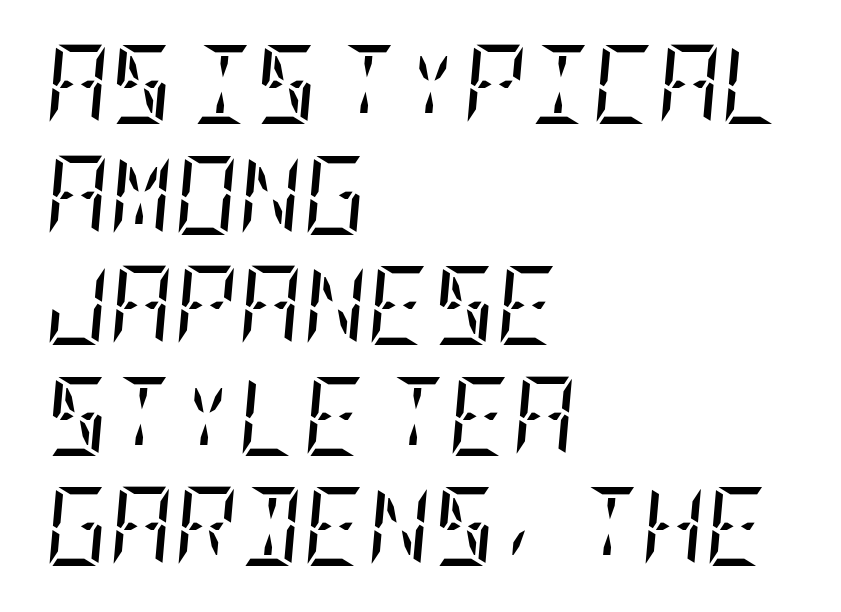
Font category for this specimen: serif. The weight tops out at a normal text grade. The text carries the slant typical of an italic or oblique font. Descender tails drop into unmarked territory. Words appear dense and cohesive because spacing is normal. A student would call this left alignment; a typographer would say flush left, rag right.
